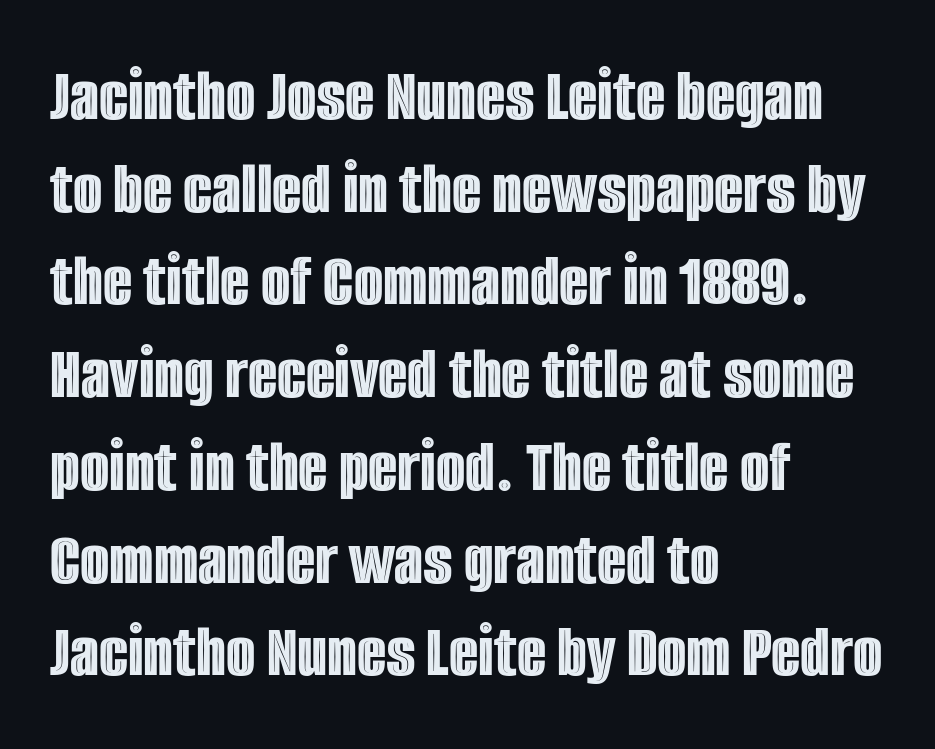
Q: Is the text italic (slanted)? A: No, it is upright.
Q: Is the text underlined? A: No.
Q: How is the paragraph aligned? A: Left-aligned.
Q: Is the spacing between letters normal or unusually wide? A: Normal.
Q: Width (condensed, normal, or wide)? A: Condensed.
Q: x-height? A: Large.
Q: Monospaced? A: No.
